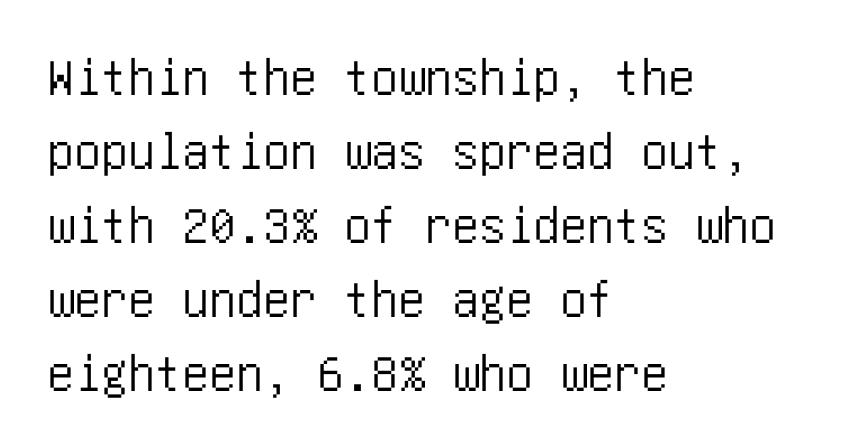
{"serif": "no", "italic": "no", "width": "condensed", "stroke_contrast": "low", "x_height": "large", "underline": "no", "align": "left", "line_spacing": "normal", "line_spacing_ratio": 1.37, "letter_spacing": "normal", "letter_spacing_em": 0.0, "glyph_px": 54}
